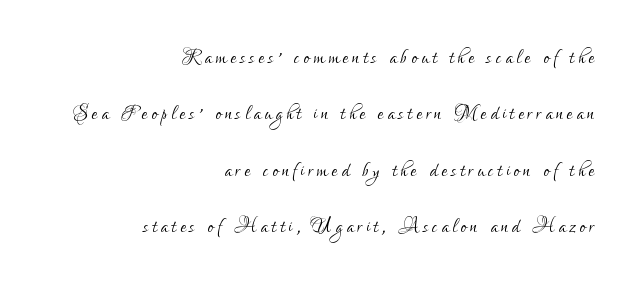
{"bold": "no", "underline": "no", "align": "right", "line_spacing": "loose", "line_spacing_ratio": 2.09, "glyph_px": 27}
